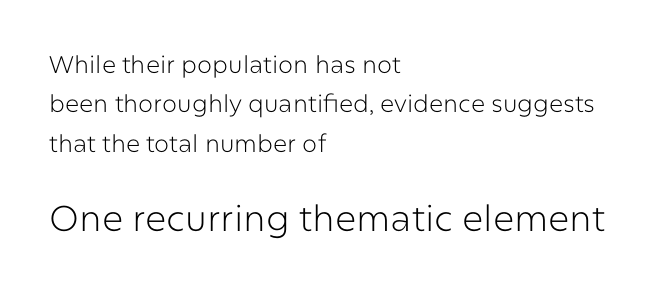
The image shows 36 px light sans-serif type, upright; set left-aligned, normal line spacing (1.64x), normal letter spacing, not underlined; the second (bottom) block is 1.5x larger; low stroke contrast and a medium x-height.
